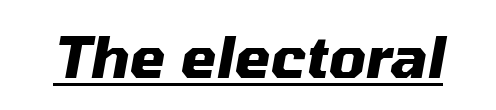
{"italic": "yes", "lean": "right", "slant_degrees": 10, "bold": "yes", "weight": "heavy", "width": "normal", "stroke_contrast": "medium", "x_height": "medium", "monospaced": "no", "underline": "yes", "letter_spacing": "normal", "letter_spacing_em": 0.0, "glyph_px": 58}
